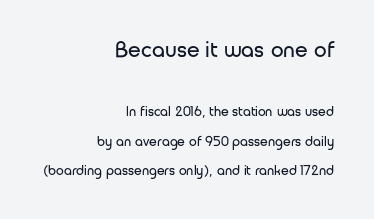
Two sizes are in play, and the larger belongs to the first block. Descenders hang freely into open space. The rag falls on the left side of this text block. Caption: standard tracking, unaltered. These lines were composed using upright roman letters. The typeface has the unassuming heft of standard copy or less.
